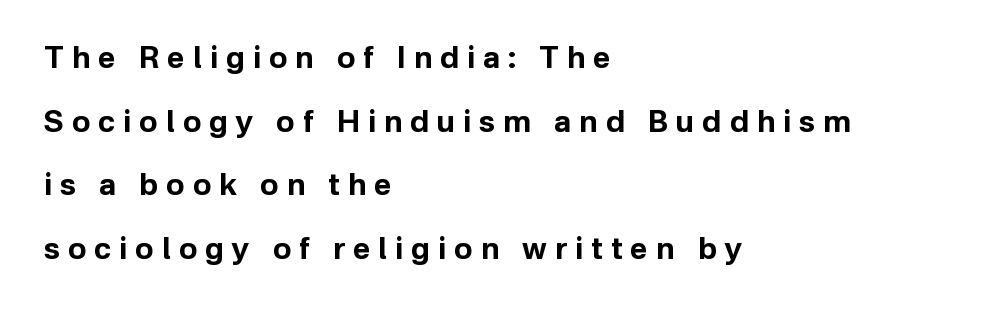
The image shows 30 px bold sans-serif type, upright; set left-aligned, loose line spacing (2.12x), unusually wide letter spacing (+0.27 em), not underlined; low stroke contrast and a medium x-height.
